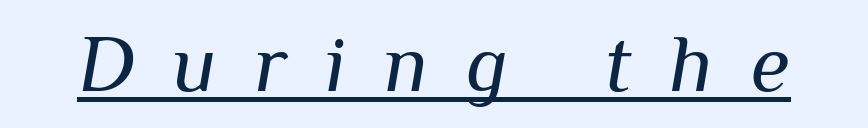
No letter is thick-stroked: the sample isn't bold. Think of a printed novel: that variable character pitch is what you see here. An italicized treatment has been applied to the whole sample. The specimen includes a rule beneath the text block's lines.
